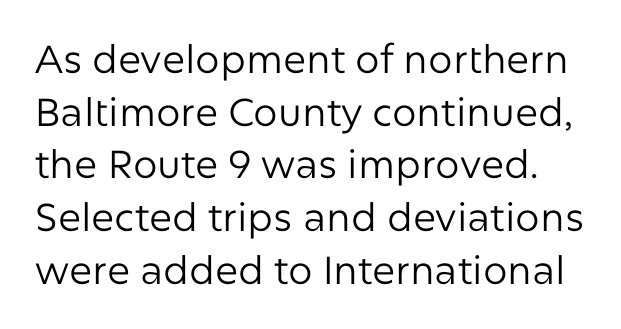
Q: Is the text bold? A: No.
Q: Is the text italic (slanted)? A: No, it is upright.
Q: Is the typeface a serif or a sans-serif typeface? A: Sans-serif.
Q: Is the text underlined? A: No.
Q: Is the spacing between letters normal or unusually wide? A: Normal.
Q: Is the spacing between lines tight, normal or loose? A: Normal.
Q: Width (condensed, normal, or wide)? A: Normal.
Q: Stroke contrast? A: Low.
Q: x-height? A: Medium.
Q: Monospaced? A: No.
